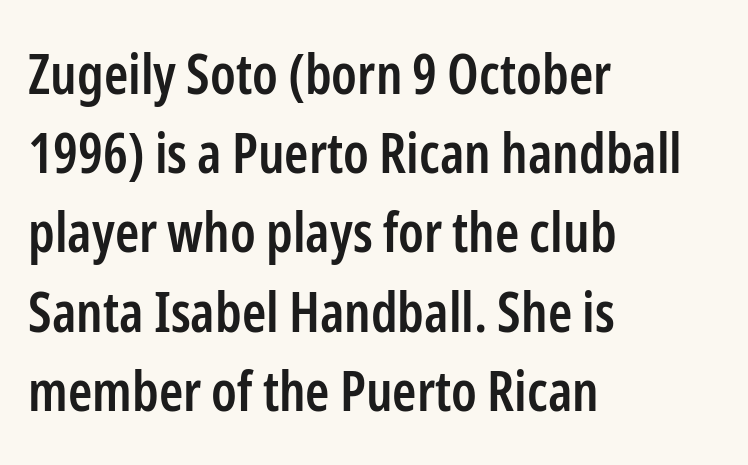
What stands out about the letter spacing? Nothing — it is the standard amount. These lines are rendered in a variable-pitch font. The rendering uses a semibold face; strokes are thickened but not to full bold. Upright lettering throughout. The string is rendered with underlining switched off.
